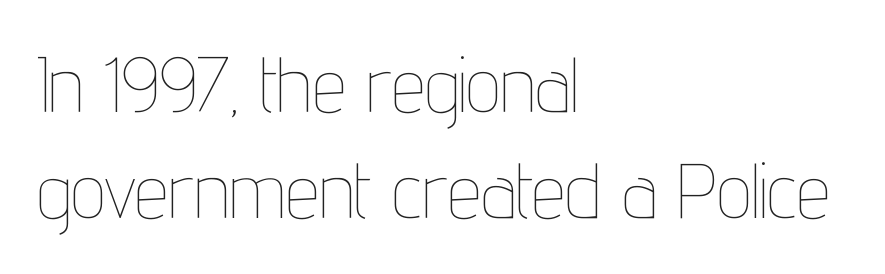
{"italic": "no", "bold": "no", "weight": "thin", "width": "condensed", "stroke_contrast": "low", "x_height": "medium", "monospaced": "no", "underline": "no", "align": "left", "line_spacing": "normal", "line_spacing_ratio": 1.38, "letter_spacing": "normal", "letter_spacing_em": 0.0, "glyph_px": 77}
